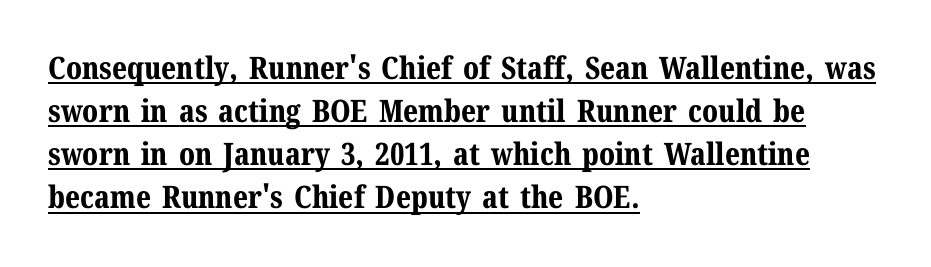
The image shows 31 px bold serif type, upright; set left-aligned, normal line spacing (1.39x), normal letter spacing, underlined; medium stroke contrast and a medium x-height.
